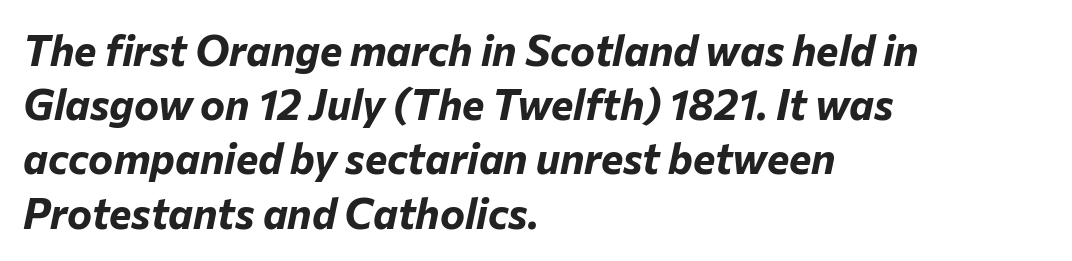
Q: Is the text bold? A: Yes.
Q: Is the text italic (slanted)? A: Yes, it leans right by about 12 degrees.
Q: Is the text underlined? A: No.
Q: How is the paragraph aligned? A: Left-aligned.
Q: Is the spacing between letters normal or unusually wide? A: Normal.
Q: Is the spacing between lines tight, normal or loose? A: Normal.
Q: Width (condensed, normal, or wide)? A: Normal.
Q: Stroke contrast? A: Low.
Q: x-height? A: Medium.
Q: Monospaced? A: No.
